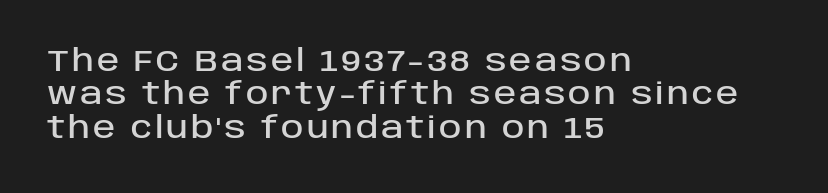
Q: Is the text italic (slanted)? A: No, it is upright.
Q: Is the typeface a serif or a sans-serif typeface? A: Sans-serif.
Q: Is the text underlined? A: No.
Q: How is the paragraph aligned? A: Left-aligned.
Q: Is the spacing between lines tight, normal or loose? A: Tight.
Q: Width (condensed, normal, or wide)? A: Normal.
Q: Stroke contrast? A: Low.
Q: x-height? A: Large.
Q: Monospaced? A: No.
